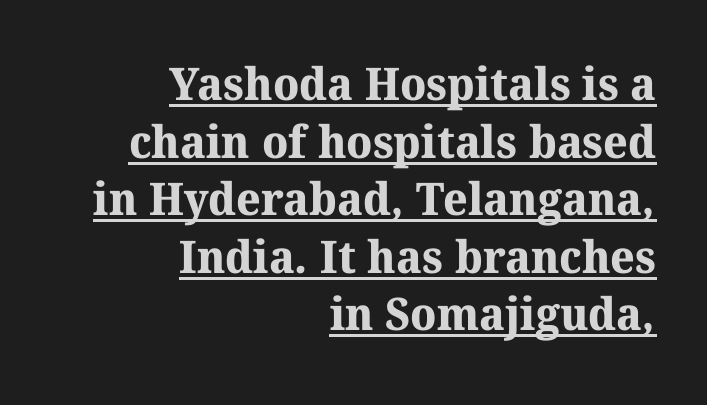
The image shows 45 px bold serif type; set right-aligned, normal line spacing (1.28x), normal letter spacing, underlined; medium stroke contrast and a medium x-height.
